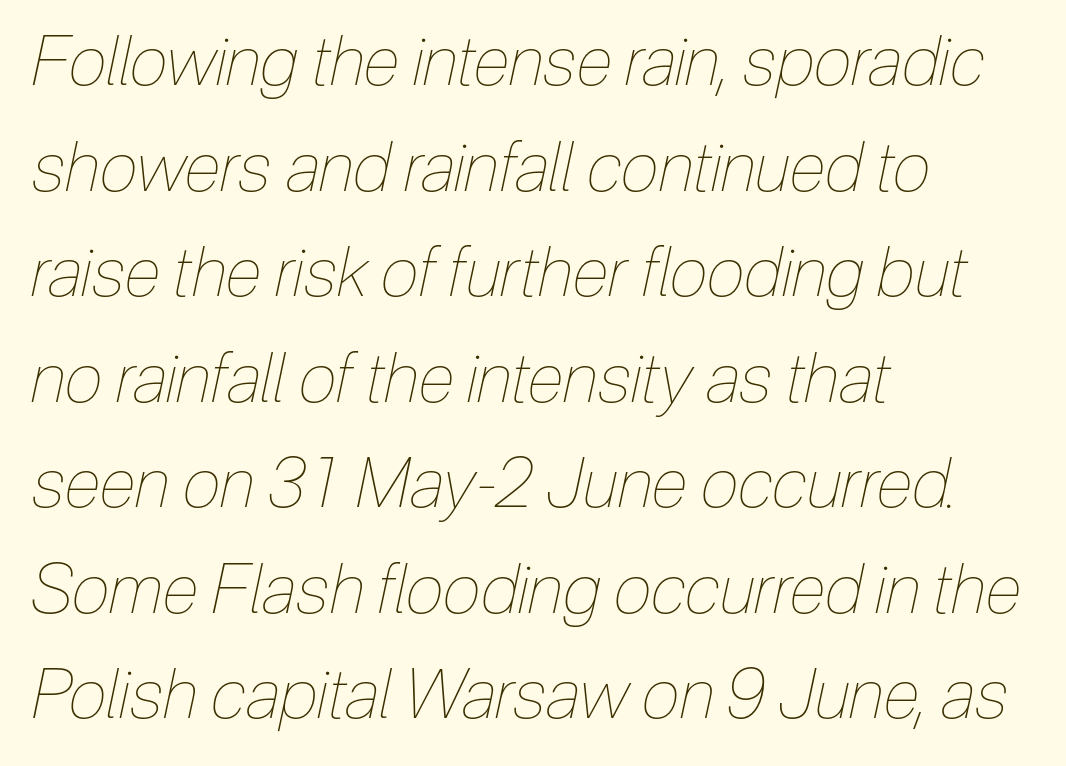
Leading: standard. The letters are slanted; this is an italic face. Line beginnings align vertically; line endings do not. Think standard paragraph weight, or any step lighter than that.
